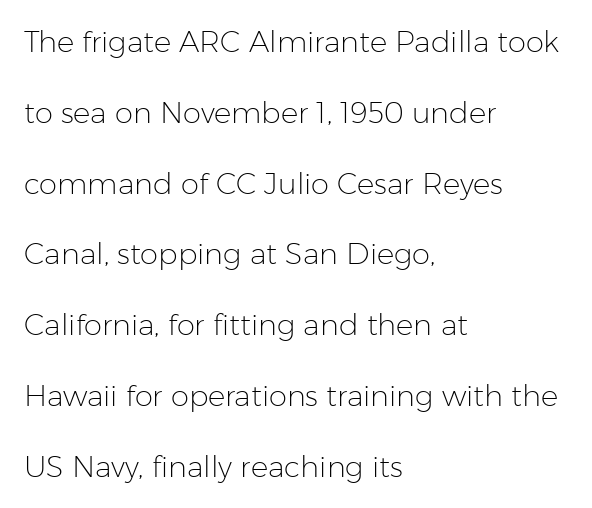
Q: Is the text bold? A: No.
Q: Is the text italic (slanted)? A: No, it is upright.
Q: Is the typeface a serif or a sans-serif typeface? A: Sans-serif.
Q: Is the text underlined? A: No.
Q: How is the paragraph aligned? A: Left-aligned.
Q: Is the spacing between letters normal or unusually wide? A: Normal.
Q: Is the spacing between lines tight, normal or loose? A: Loose.
Q: Width (condensed, normal, or wide)? A: Normal.
Q: Stroke contrast? A: Low.
Q: x-height? A: Medium.
Q: Monospaced? A: No.
